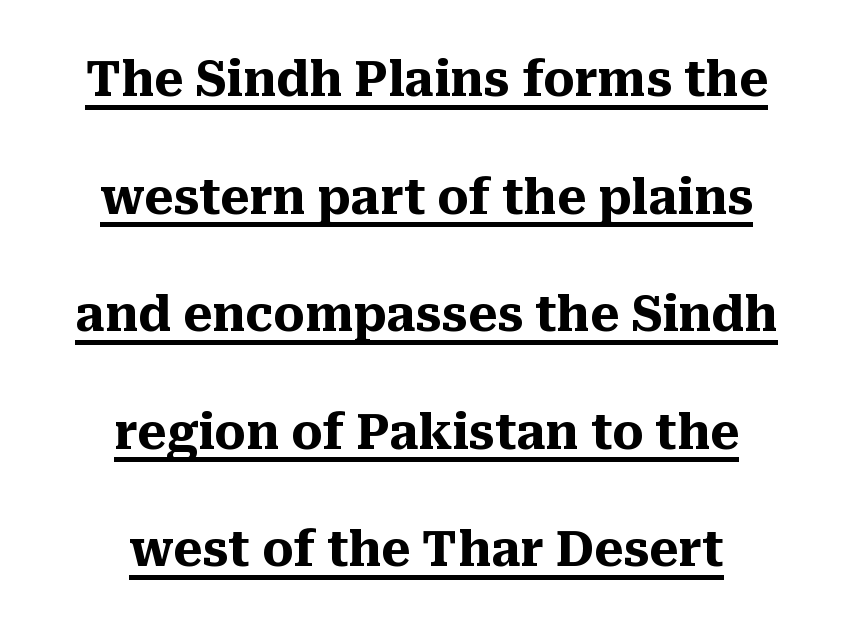
{"serif": "yes", "italic": "no", "bold": "yes", "weight": "heavy", "width": "normal", "stroke_contrast": "medium", "x_height": "medium", "monospaced": "no", "underline": "yes", "align": "center", "line_spacing": "loose", "line_spacing_ratio": 2.4, "letter_spacing": "normal", "letter_spacing_em": 0.0, "glyph_px": 49}
